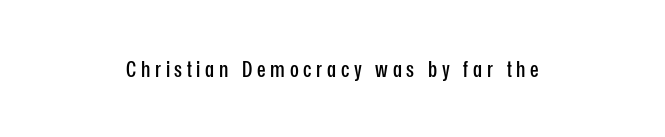
{"italic": "no", "underline": "no", "align": "center", "letter_spacing": "wide", "letter_spacing_em": 0.2, "glyph_px": 23}
